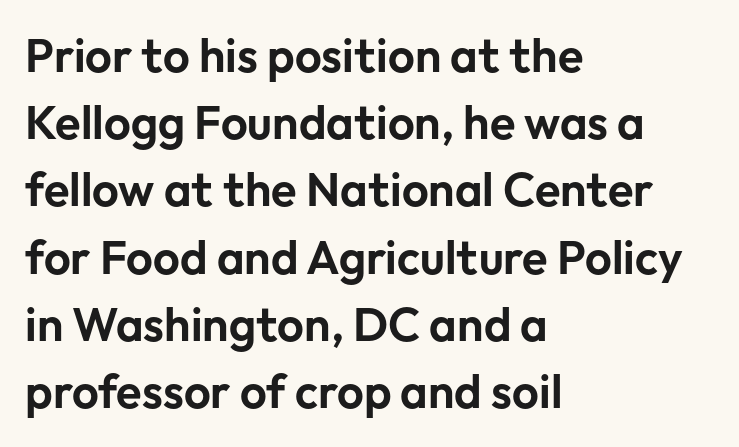
{"serif": "no", "italic": "no", "width": "normal", "stroke_contrast": "low", "x_height": "medium", "monospaced": "no", "underline": "no", "align": "left", "line_spacing": "normal", "line_spacing_ratio": 1.43, "letter_spacing": "normal", "letter_spacing_em": 0.0, "glyph_px": 47}
